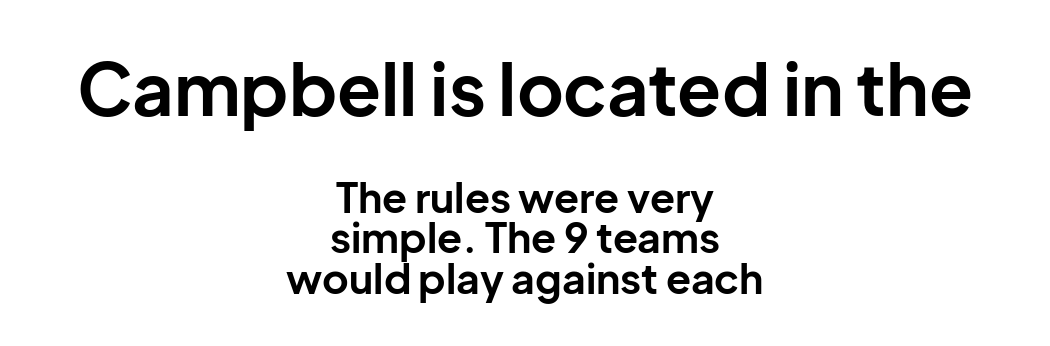
Q: Is the text bold? A: Yes.
Q: Is the text italic (slanted)? A: No, it is upright.
Q: Is the typeface a serif or a sans-serif typeface? A: Sans-serif.
Q: Is the text underlined? A: No.
Q: How is the paragraph aligned? A: Centered.
Q: Is the spacing between letters normal or unusually wide? A: Normal.
Q: Is the spacing between lines tight, normal or loose? A: Tight.
Q: Which block of text is set in a larger size, the first (top) or the second (bottom)? A: The first (top) one.
Q: Width (condensed, normal, or wide)? A: Normal.
Q: Stroke contrast? A: Low.
Q: x-height? A: Medium.
Q: Monospaced? A: No.
